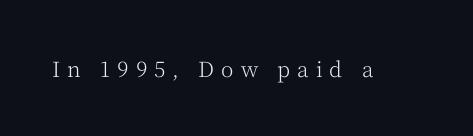
The image shows 21 px text type, upright; set unusually wide letter spacing (+0.33 em), not underlined.
